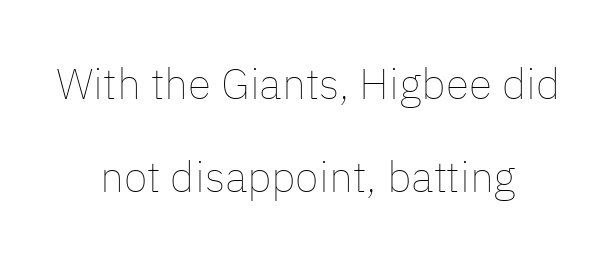
Designer's note — italics off, roman on. The whitespace from short lines is split evenly between both sides. The tracking reads as untouched default to a designer's eye. Varying glyph widths throughout — classic text-font behaviour. Successive baselines arrive slowly, with a big drop between each.
